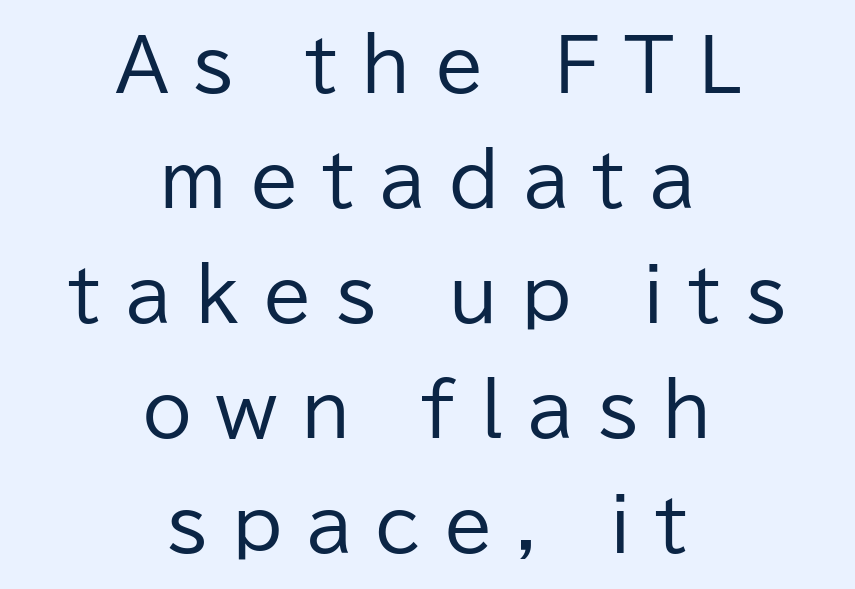
{"serif": "no", "italic": "no", "bold": "no", "weight": "regular", "width": "normal", "stroke_contrast": "low", "x_height": "medium", "monospaced": "no", "underline": "no", "align": "center", "line_spacing": "normal", "line_spacing_ratio": 1.62, "letter_spacing": "wide", "letter_spacing_em": 0.33, "glyph_px": 71}
